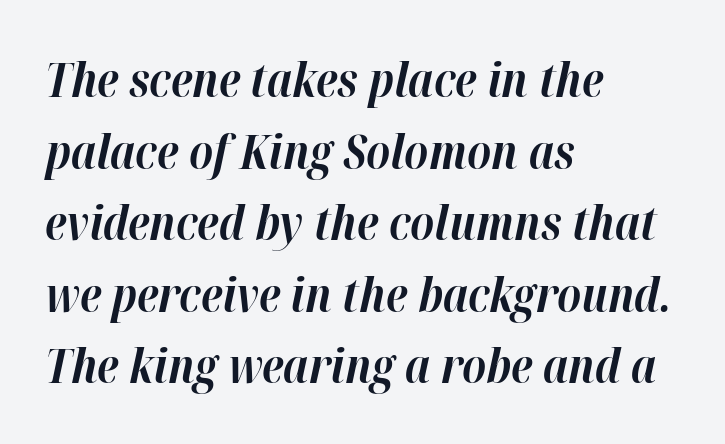
The glyphs look as if they've been sheared to an angle. These lines sit exactly where default settings would place them. No word sits above an underline. The face used here is proportionally spaced, like ordinary book or web type. I'd describe the lettering as bold — thick and assertive.
